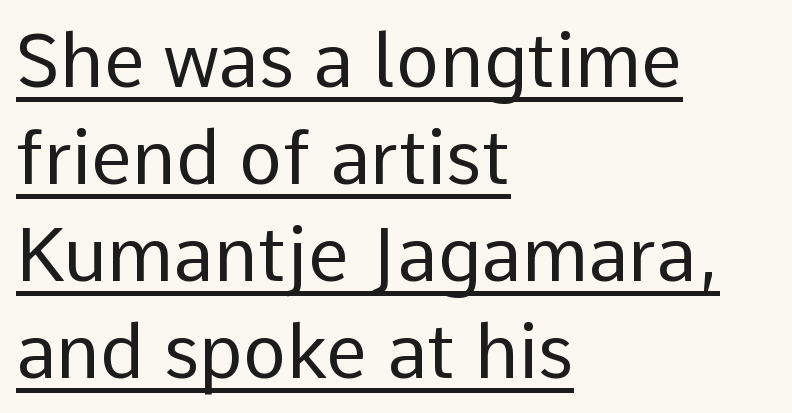
The image shows 74 px regular-weight sans-serif type, upright; set left-aligned, normal line spacing (1.31x), normal letter spacing, underlined; low stroke contrast and a medium x-height.
